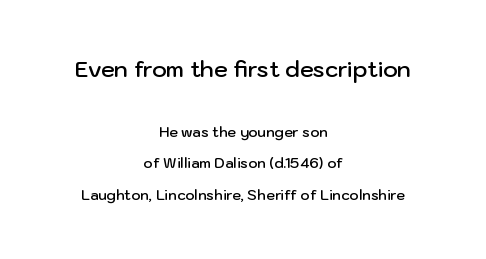
Every character sits straight up, as roman type does. This sample uses plain, unmodified letter spacing. The whitespace from short lines is split evenly between both sides. Heft: intermediate — a semibold.
